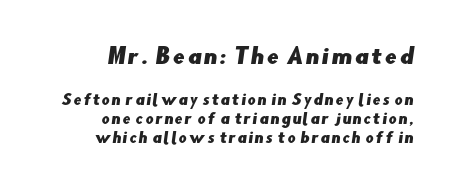
The image shows 21 px text type; set normal line spacing (1.37x), not underlined; the first (top) block is 1.5x larger.
